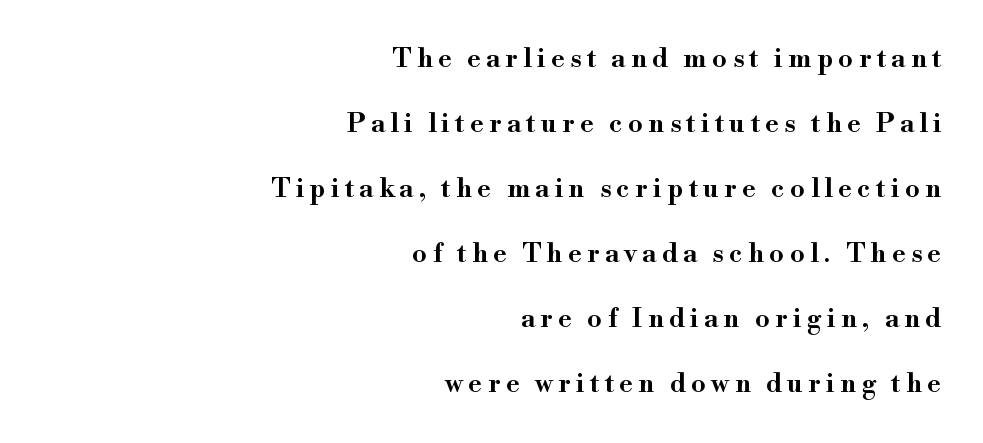
Has an underline been added? It has not. Ascenders rise straight up at ninety degrees. Horizontally, the lines are justified to the trailing edge only. You could only call the tracking loose — the letters float apart.
